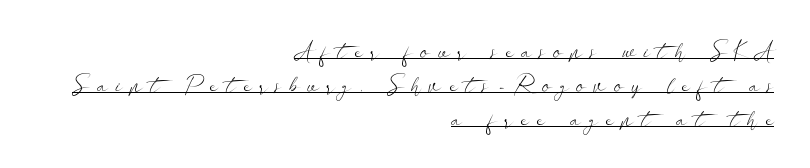
Q: Is the text bold? A: No.
Q: Is the text italic (slanted)? A: Yes.
Q: Is the text underlined? A: Yes.
Q: How is the paragraph aligned? A: Right-aligned.
Q: Is the spacing between letters normal or unusually wide? A: Unusually wide.
Q: Is the spacing between lines tight, normal or loose? A: Normal.
